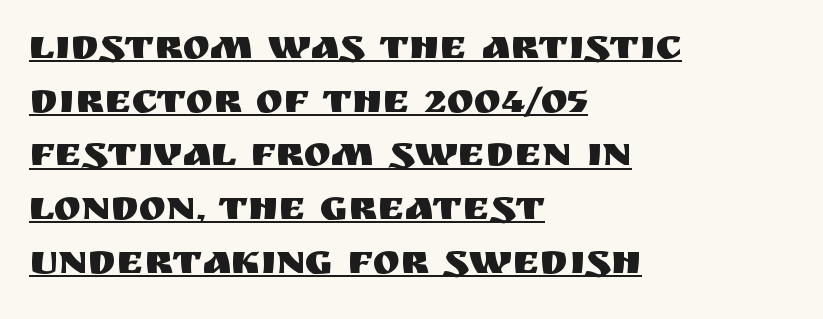
{"serif": "no", "italic": "no", "width": "normal", "stroke_contrast": "medium", "x_height": "large", "monospaced": "no", "underline": "yes", "align": "left", "line_spacing": "normal", "line_spacing_ratio": 1.31, "letter_spacing": "normal", "letter_spacing_em": 0.0, "glyph_px": 41}
